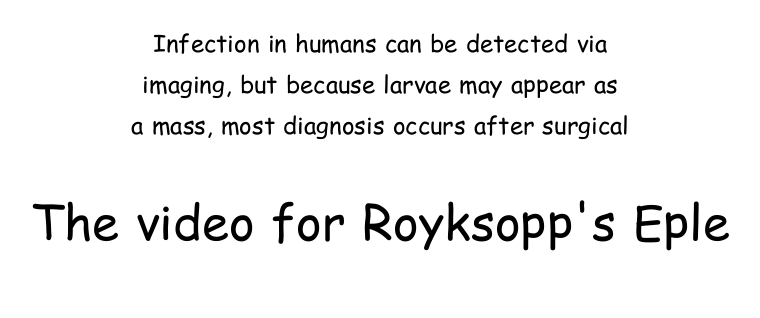
Typeset on center — no edge is straight. Check under the words: just untouched page. The letters advance in unequal steps, a hallmark of proportional type. Each letter's strokes conclude bluntly, with no projecting serifs. If you drew a line through each stem, it would be perfectly vertical. Tracking value appears to be zero — textbook default spacing.
